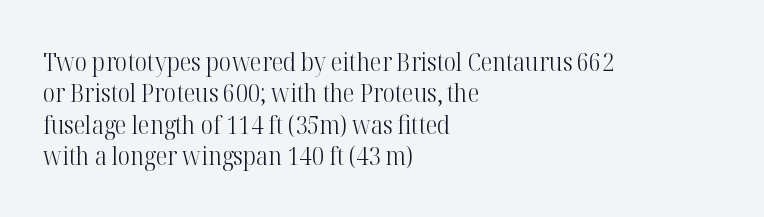
Q: Is the text bold? A: No.
Q: Is the text italic (slanted)? A: No, it is upright.
Q: Is the text underlined? A: No.
Q: How is the paragraph aligned? A: Left-aligned.
Q: Is the spacing between letters normal or unusually wide? A: Normal.
